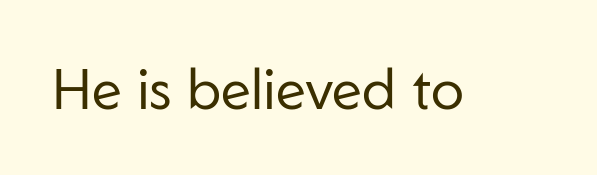
{"serif": "no", "italic": "no", "bold": "no", "weight": "regular", "width": "normal", "stroke_contrast": "low", "x_height": "medium", "monospaced": "no", "underline": "no", "letter_spacing": "normal", "letter_spacing_em": 0.0, "glyph_px": 56}
